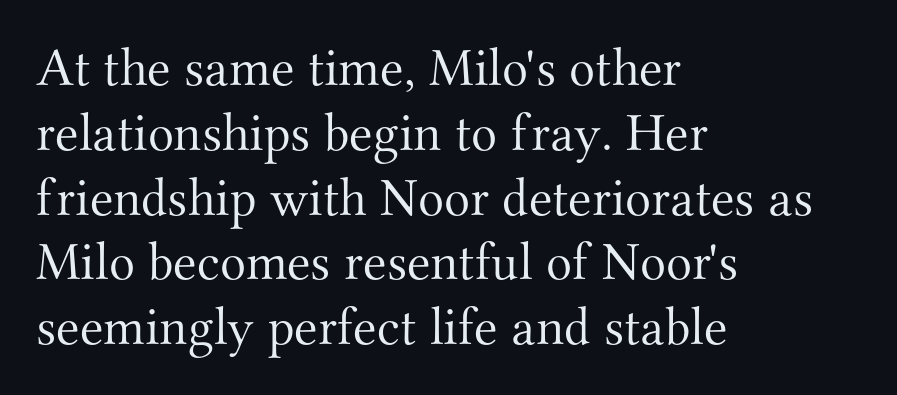
Q: Is the text bold? A: No.
Q: Is the text italic (slanted)? A: No, it is upright.
Q: Is the typeface a serif or a sans-serif typeface? A: Serif.
Q: Is the text underlined? A: No.
Q: How is the paragraph aligned? A: Left-aligned.
Q: Is the spacing between letters normal or unusually wide? A: Normal.
Q: Width (condensed, normal, or wide)? A: Normal.
Q: Stroke contrast? A: Medium.
Q: x-height? A: Small.
Q: Monospaced? A: No.
